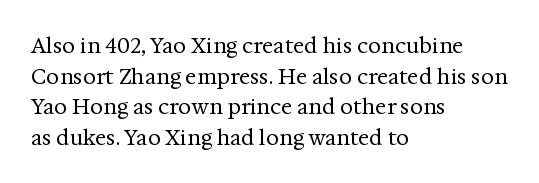
Q: Is the text bold? A: No.
Q: Is the text italic (slanted)? A: No, it is upright.
Q: Is the text underlined? A: No.
Q: How is the paragraph aligned? A: Left-aligned.
Q: Is the spacing between letters normal or unusually wide? A: Normal.
Q: Is the spacing between lines tight, normal or loose? A: Normal.
